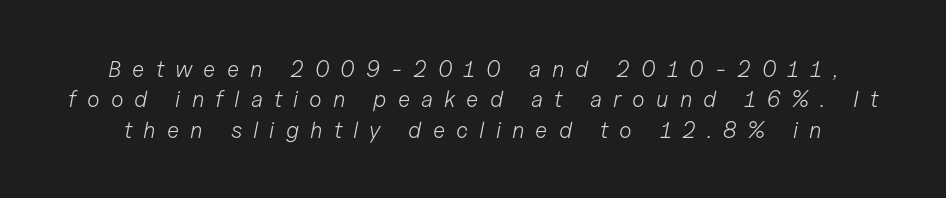
Whoever set this chose a conventional vertical rhythm. Yep, that's italic — everything's leaning. Rule under the text: the space is simply empty. Glyph-to-glyph distance is far greater than everyday printed text. Counters stay open thanks to moderate or lighter strokes.
